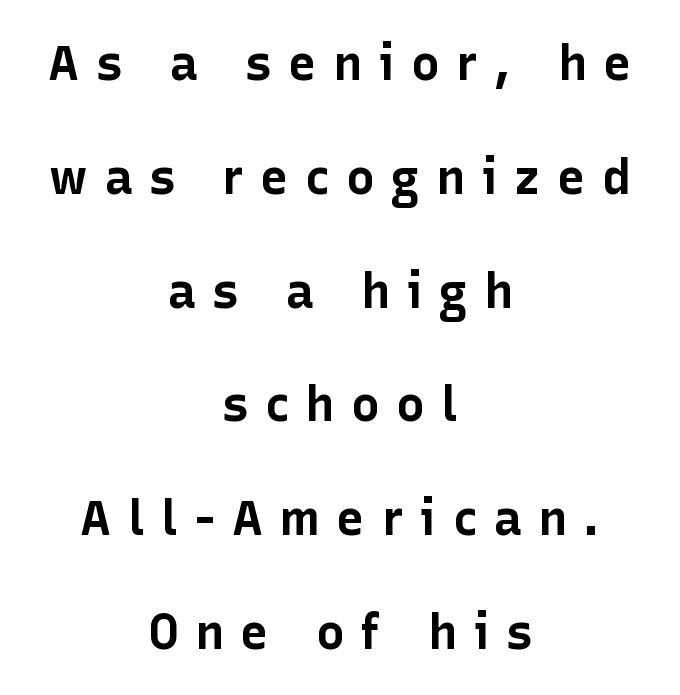
{"serif": "no", "italic": "no", "bold": "yes", "weight": "bold", "width": "normal", "stroke_contrast": "low", "x_height": "medium", "monospaced": "no", "underline": "no", "align": "center", "line_spacing": "loose", "line_spacing_ratio": 2.37, "letter_spacing": "wide", "letter_spacing_em": 0.34, "glyph_px": 48}
